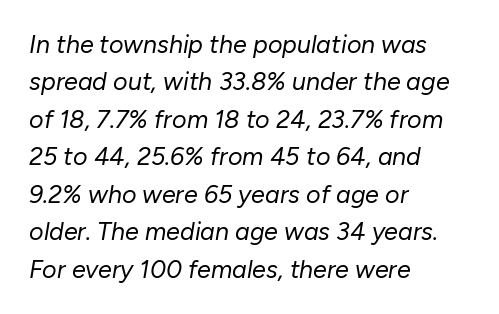
The image shows 25 px text type, italic (leaning right); set left-aligned, normal line spacing (1.5x), normal letter spacing, not underlined.
